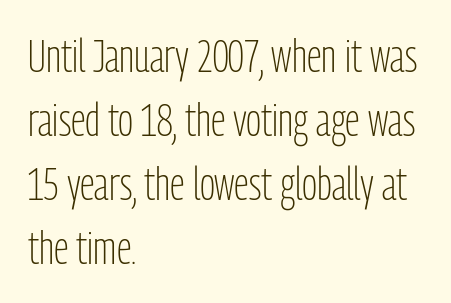
To sum up the face: it is a sans, with no serifs. Vertical strokes here are truly vertical. These lines stack with their left ends in a neat column. The leading is moderate, giving the passage an even texture.
